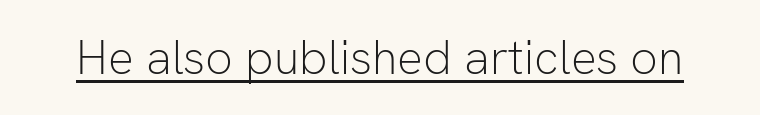
{"serif": "no", "italic": "no", "bold": "no", "weight": "light", "width": "normal", "stroke_contrast": "low", "x_height": "medium", "monospaced": "no", "underline": "yes", "letter_spacing": "normal", "letter_spacing_em": 0.0, "glyph_px": 48}
